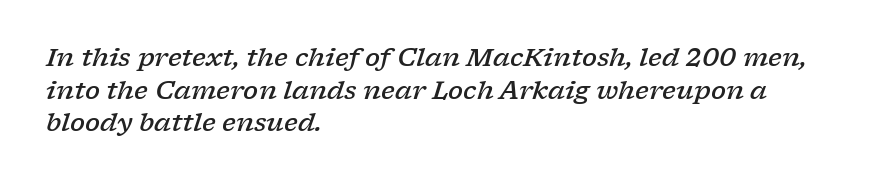
The image shows 25 px text type, italic (leaning right); set left-aligned, normal line spacing (1.31x), normal letter spacing, not underlined.
